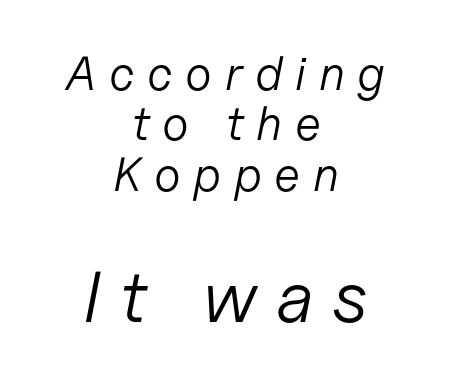
{"italic": "yes", "lean": "right", "slant_degrees": 11, "bold": "no", "weight": "light", "width": "normal", "stroke_contrast": "low", "x_height": "medium", "monospaced": "no", "underline": "no", "align": "center", "line_spacing": "tight", "line_spacing_ratio": 1.05, "letter_spacing": "wide", "letter_spacing_em": 0.26, "larger_block": "second", "size_ratio": 1.5, "glyph_px": 72}
